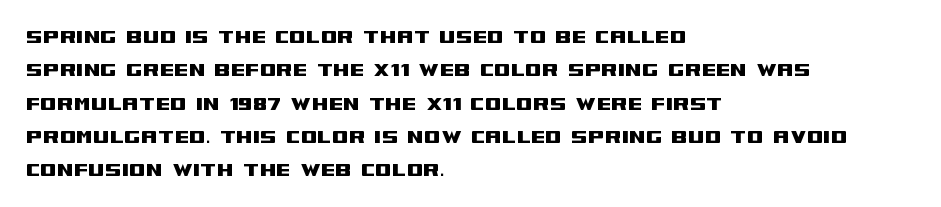
{"italic": "no", "underline": "no", "align": "left", "line_spacing": "normal", "line_spacing_ratio": 1.39, "letter_spacing": "normal", "letter_spacing_em": 0.0, "glyph_px": 24}
